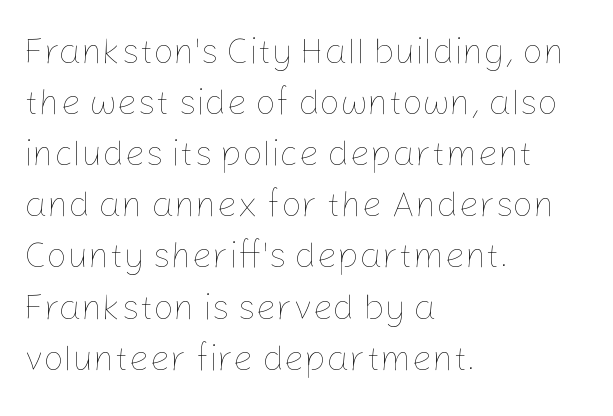
{"italic": "no", "bold": "no", "weight": "thin", "width": "normal", "stroke_contrast": "low", "x_height": "medium", "monospaced": "no", "underline": "no", "align": "left", "line_spacing": "normal", "line_spacing_ratio": 1.42, "letter_spacing": "normal", "letter_spacing_em": 0.0, "glyph_px": 36}
